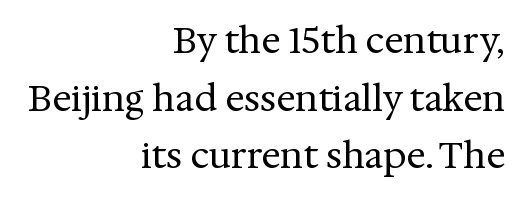
Q: Is the text bold? A: No.
Q: Is the text italic (slanted)? A: No, it is upright.
Q: Is the typeface a serif or a sans-serif typeface? A: Serif.
Q: Is the text underlined? A: No.
Q: How is the paragraph aligned? A: Right-aligned.
Q: Is the spacing between letters normal or unusually wide? A: Normal.
Q: Is the spacing between lines tight, normal or loose? A: Normal.
Q: Width (condensed, normal, or wide)? A: Normal.
Q: Stroke contrast? A: Medium.
Q: x-height? A: Medium.
Q: Monospaced? A: No.
